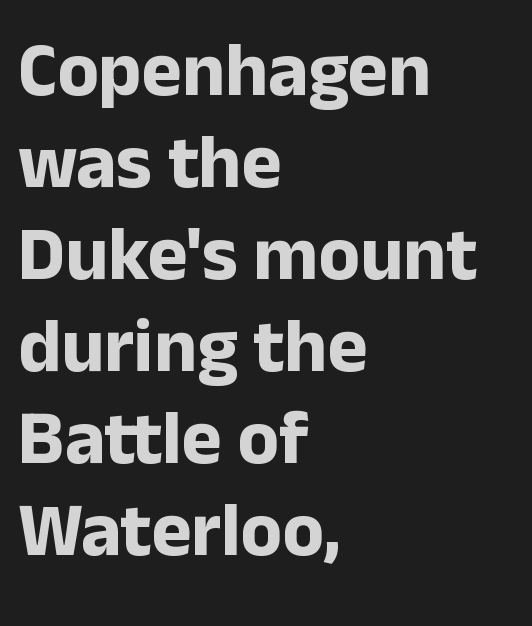
The image shows 76 px bold sans-serif type, upright; set left-aligned, line spacing 1.21x, normal letter spacing, not underlined; low stroke contrast and a medium x-height.
